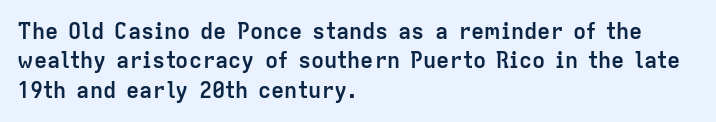
Every character sits straight up, as roman type does. Visually the block forms a straight wall on the left and a jagged coastline on the right. I'd describe the lettering as bold — thick and assertive. Unmarked baselines from the first word to the last.
